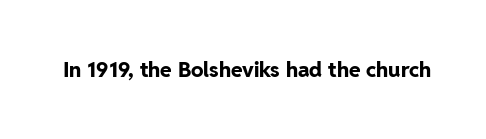
The letterforms sit shoulder to shoulder at normal distance. These lines were composed using upright roman letters. Check the space under the baseline: it is left empty. The sample has been set heavy, in full bold.
